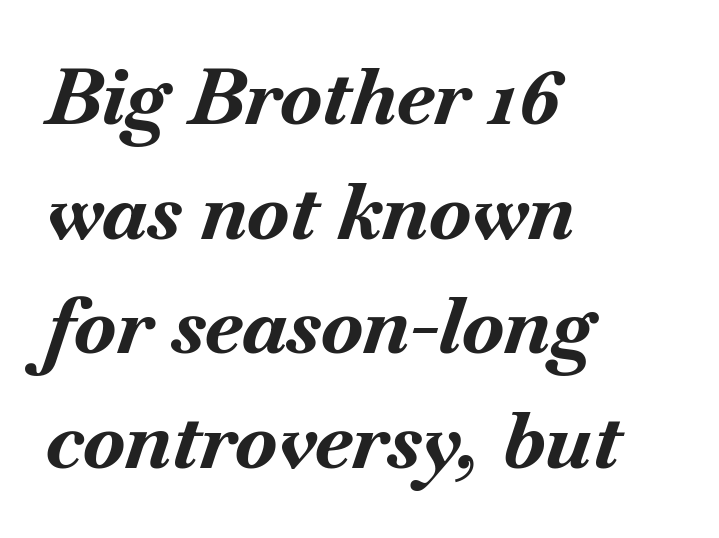
{"italic": "yes", "lean": "right", "slant_degrees": 18, "bold": "yes", "weight": "bold", "width": "normal", "stroke_contrast": "medium", "x_height": "small", "monospaced": "no", "underline": "no", "align": "left", "line_spacing": "normal", "line_spacing_ratio": 1.47, "letter_spacing": "normal", "letter_spacing_em": 0.0, "glyph_px": 78}
